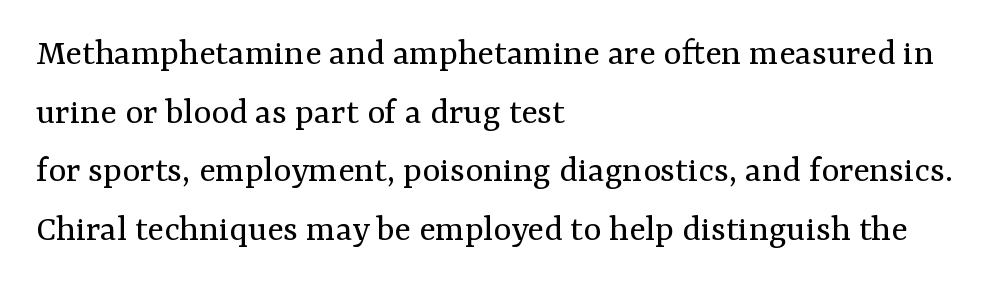
It's the straight-up-and-down kind of type. This sample has the flowing, uneven cadence of proportional lettering. Every row of glyphs begins at an identical x-position on the left. The typeface chosen for these lines features serifs.
